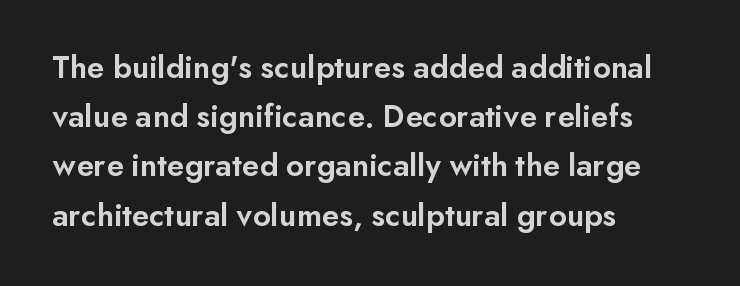
Q: Is the text bold? A: Semi-bold.
Q: Is the text italic (slanted)? A: No, it is upright.
Q: Is the typeface a serif or a sans-serif typeface? A: Sans-serif.
Q: Is the text underlined? A: No.
Q: How is the paragraph aligned? A: Left-aligned.
Q: Is the spacing between letters normal or unusually wide? A: Normal.
Q: Is the spacing between lines tight, normal or loose? A: Normal.
Q: Width (condensed, normal, or wide)? A: Normal.
Q: Stroke contrast? A: Low.
Q: x-height? A: Small.
Q: Monospaced? A: No.
